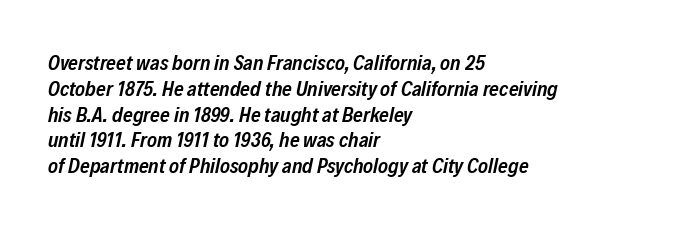
Q: Is the text bold? A: Semi-bold.
Q: Is the text italic (slanted)? A: Yes, it leans right by about 12 degrees.
Q: Is the text underlined? A: No.
Q: How is the paragraph aligned? A: Left-aligned.
Q: Is the spacing between letters normal or unusually wide? A: Normal.
